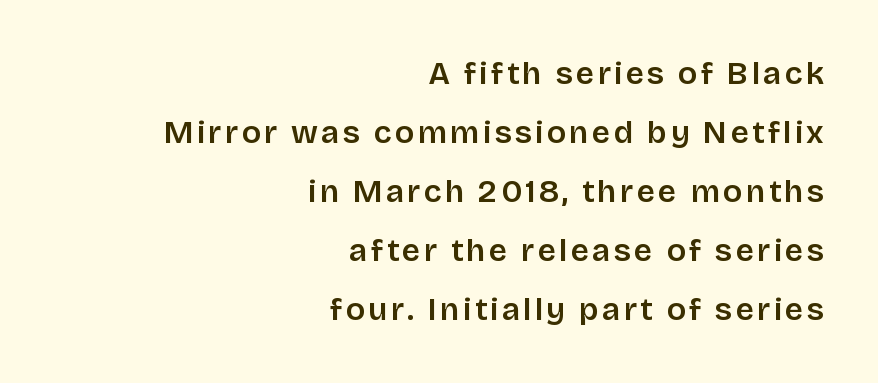
The face used here is proportionally spaced, like ordinary book or web type. Each line ends at the same right margin while the left side varies. Nope, no serifs anywhere on these letters. Nobody drew a line under any word here. Do the letters lean? They stand straight.
